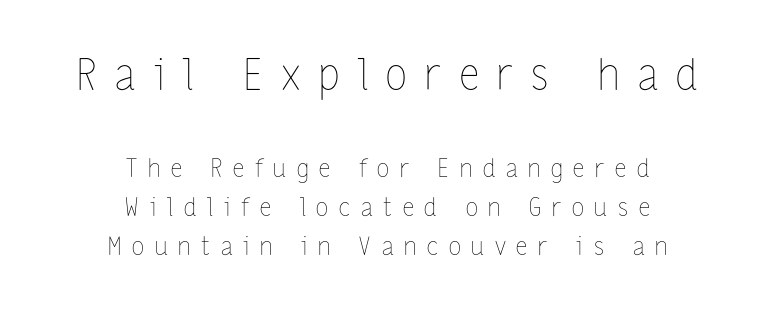
{"italic": "no", "bold": "no", "weight": "thin", "width": "condensed", "stroke_contrast": "low", "x_height": "medium", "monospaced": "no", "underline": "no", "align": "center", "line_spacing": "normal", "line_spacing_ratio": 1.57, "letter_spacing": "wide", "letter_spacing_em": 0.43, "larger_block": "first", "size_ratio": 1.72, "glyph_px": 43}
